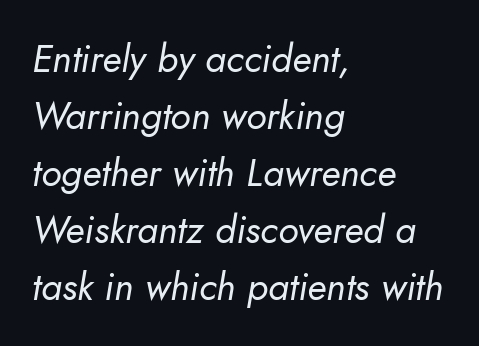
Counters stay open thanks to moderate or lighter strokes. What stands out about the letter spacing? Nothing — it is the standard amount. The area under the type is left untouched. Where is the straight margin? On the left. Emphasis-style slanted type is in use. This sample has the flowing, uneven cadence of proportional lettering.
